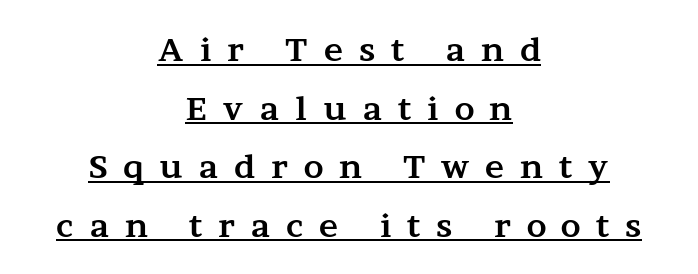
Q: Is the text bold? A: Yes.
Q: Is the text italic (slanted)? A: No, it is upright.
Q: Is the typeface a serif or a sans-serif typeface? A: Serif.
Q: Is the text underlined? A: Yes.
Q: How is the paragraph aligned? A: Centered.
Q: Is the spacing between letters normal or unusually wide? A: Unusually wide.
Q: Width (condensed, normal, or wide)? A: Wide.
Q: Stroke contrast? A: Medium.
Q: x-height? A: Medium.
Q: Monospaced? A: No.
